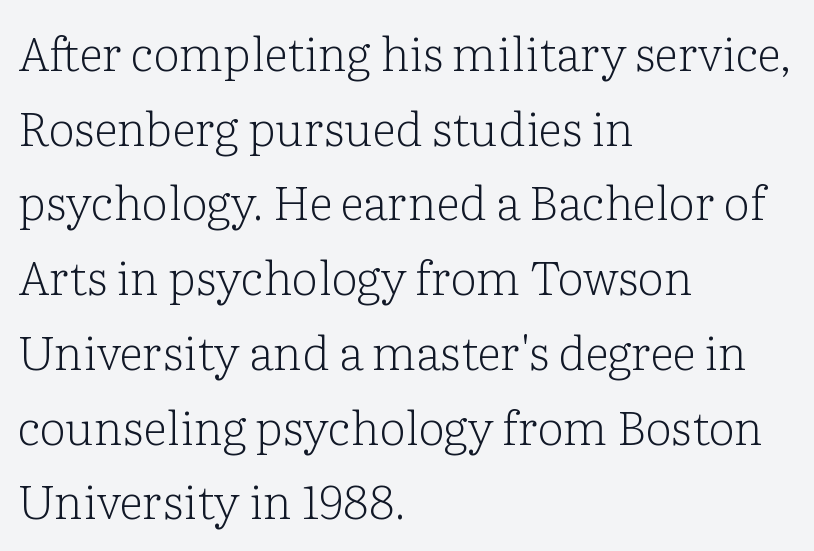
Glance below the letters and you will spot only blank space. Vertically, the passage feels balanced, rows spaced as you'd expect. The passage shown is typed in a proportional face where columns would drift. The characters display serif detailing at their extremities. What stands out about the letter spacing? Nothing — it is the standard amount.
